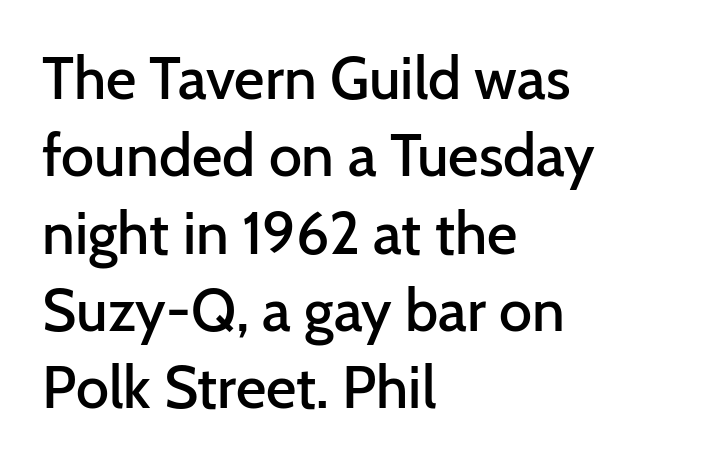
Do the characters align in a grid? No, the font is proportional. Is there much room between lines? A standard amount, neither cramped nor airy. There is no visible air inserted between adjacent glyphs. Firm but not heavy-handed strokes: this text is semibold.
